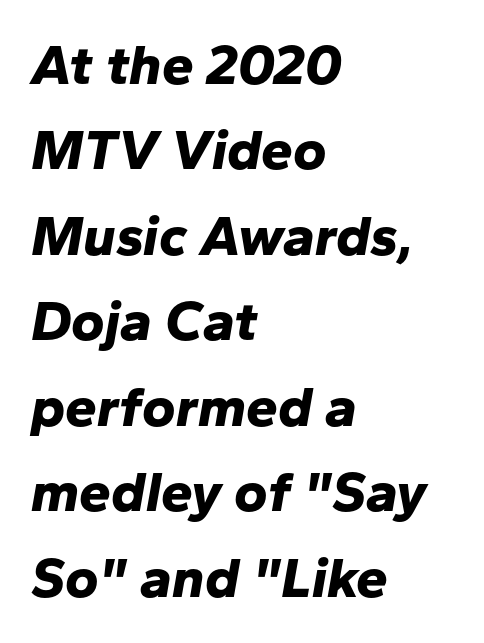
{"italic": "yes", "lean": "right", "slant_degrees": 10, "bold": "yes", "weight": "bold", "width": "normal", "stroke_contrast": "low", "x_height": "medium", "monospaced": "no", "underline": "no", "align": "left", "line_spacing": "normal", "line_spacing_ratio": 1.5, "letter_spacing": "normal", "letter_spacing_em": 0.0, "glyph_px": 57}
